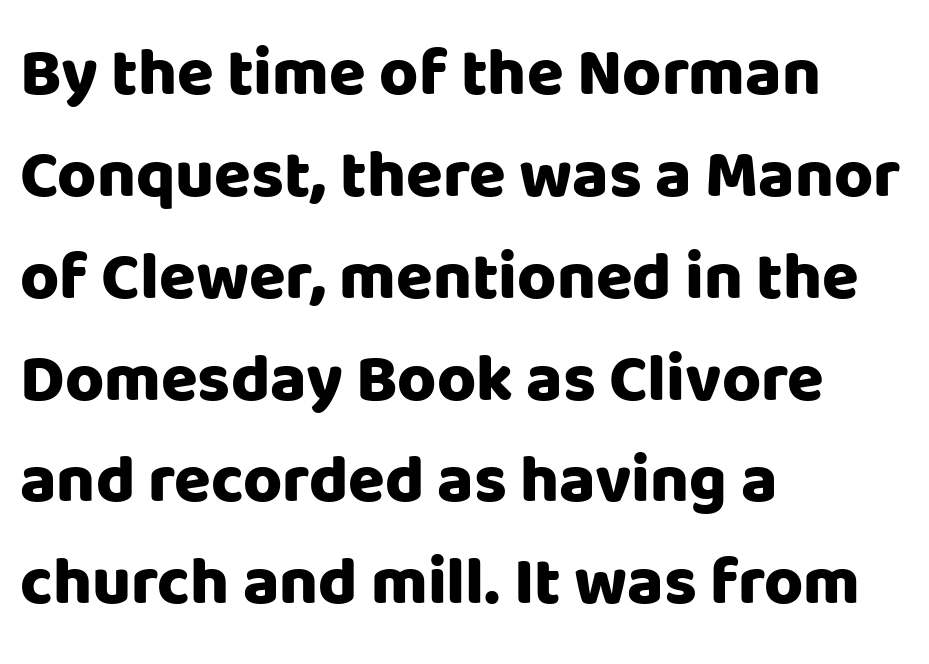
Each line starts at the same left margin while the right side varies. These lines carry a lot of weight — the face is fully bold. A typesetter would label this face a sans. Rows of type keep a routine distance in the vertical direction.
